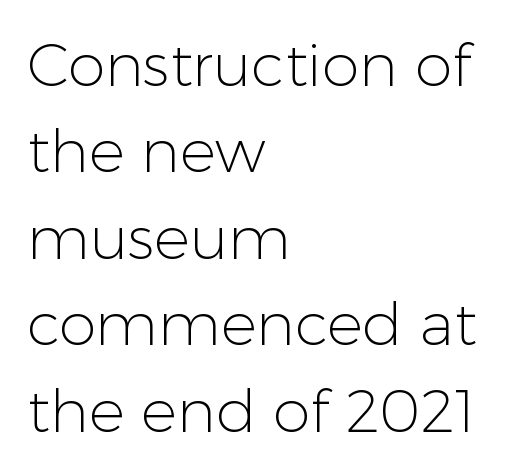
Q: Is the text bold? A: No.
Q: Is the text italic (slanted)? A: No, it is upright.
Q: Is the typeface a serif or a sans-serif typeface? A: Sans-serif.
Q: Is the text underlined? A: No.
Q: How is the paragraph aligned? A: Left-aligned.
Q: Is the spacing between letters normal or unusually wide? A: Normal.
Q: Is the spacing between lines tight, normal or loose? A: Normal.
Q: Width (condensed, normal, or wide)? A: Normal.
Q: Stroke contrast? A: Low.
Q: x-height? A: Medium.
Q: Monospaced? A: No.
